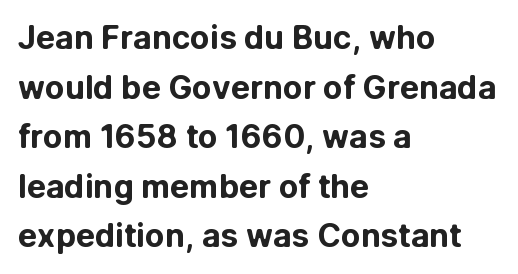
These lines keep a tight, regular rhythm from letter to letter. The block of text has a typical density, with ordinary space between rows. The ragged edge is on the right, which tells us the setting is flush left. Words float on clear page, feet unadorned. The strokes are fattened all the way to bold.
